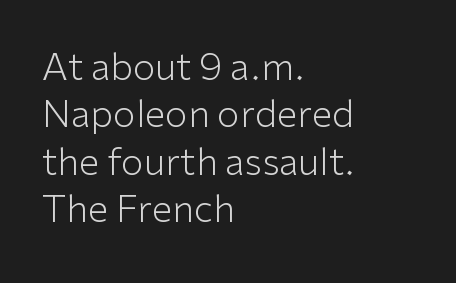
Horizontal alignment here is leftward, the default for most running prose. Is the type heavy? It reads as light-to-regular instead. Does the leading feel generous? No, just average. Do the characters align in a grid? No, the font is proportional. This sample uses plain, unmodified letter spacing.
